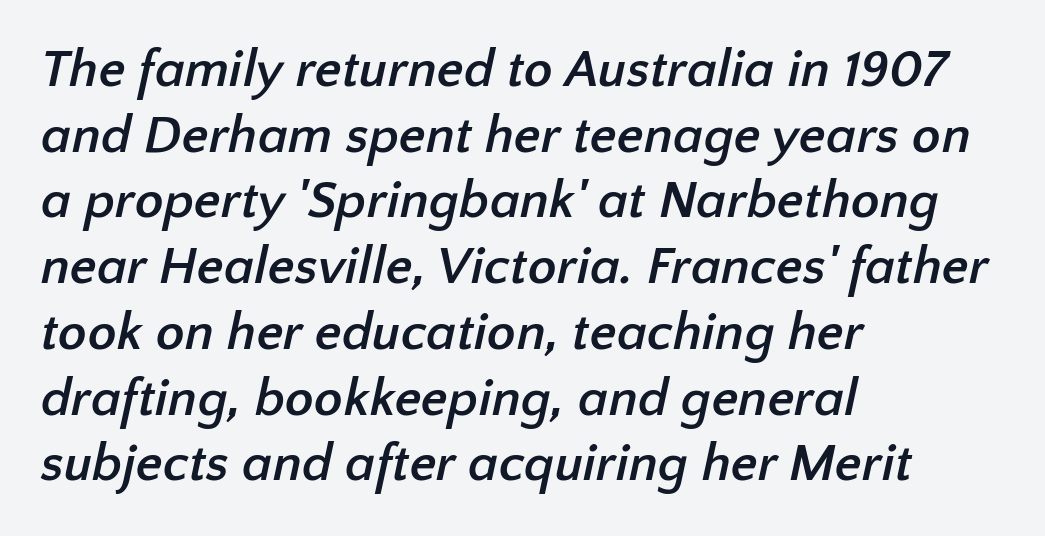
Q: Is the text bold? A: Yes.
Q: Is the typeface a serif or a sans-serif typeface? A: Sans-serif.
Q: Is the text underlined? A: No.
Q: How is the paragraph aligned? A: Left-aligned.
Q: Is the spacing between letters normal or unusually wide? A: Normal.
Q: Width (condensed, normal, or wide)? A: Normal.
Q: Stroke contrast? A: Low.
Q: x-height? A: Medium.
Q: Monospaced? A: No.
